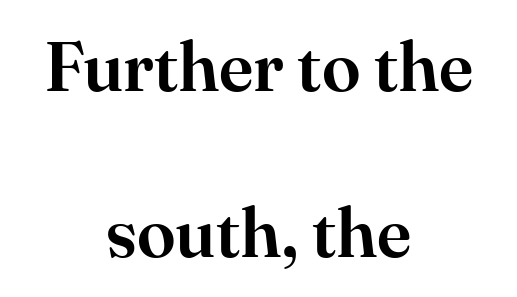
The image shows 70 px serif type, upright; set centered, loose line spacing (2.37x), normal letter spacing, not underlined; high stroke contrast and a small x-height.
